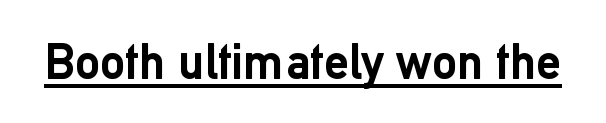
This sample uses a sans-serif face. Spacing verdict: proportional, widths tailored to each character. There is no visible air inserted between adjacent glyphs. This is roman type, the default non-slanted kind.
